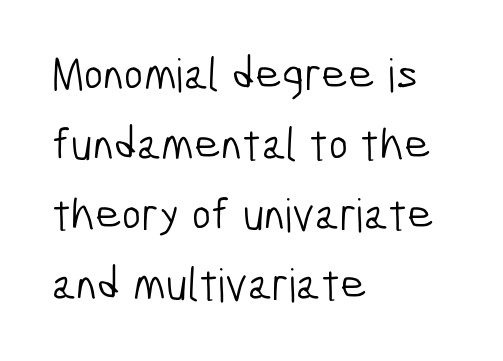
Q: Is the text bold? A: No.
Q: Is the typeface a serif or a sans-serif typeface? A: Sans-serif.
Q: Is the text underlined? A: No.
Q: How is the paragraph aligned? A: Left-aligned.
Q: Is the spacing between letters normal or unusually wide? A: Normal.
Q: Is the spacing between lines tight, normal or loose? A: Normal.
Q: Width (condensed, normal, or wide)? A: Condensed.
Q: Stroke contrast? A: Low.
Q: x-height? A: Medium.
Q: Monospaced? A: No.
